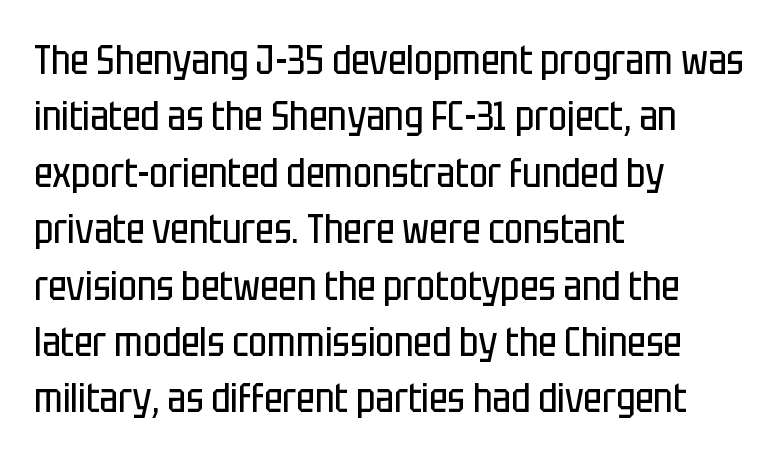
The image shows 40 px regular-weight, condensed sans-serif type, upright; set left-aligned, normal line spacing (1.41x), normal letter spacing, not underlined; low stroke contrast and a large x-height.
